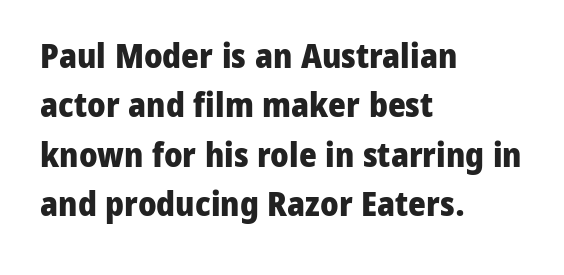
The image shows 34 px heavy sans-serif type, upright; set left-aligned, normal line spacing (1.45x), normal letter spacing, not underlined; low stroke contrast and a medium x-height.
